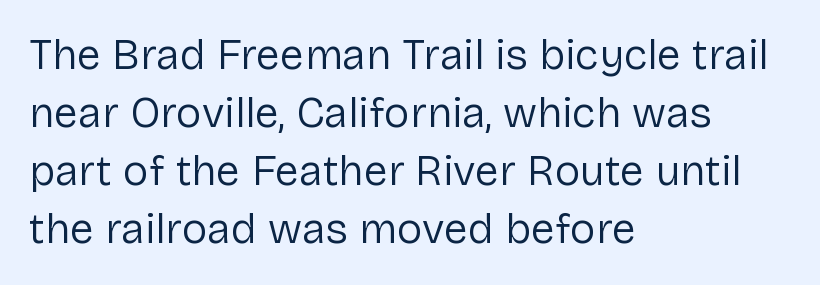
{"serif": "no", "italic": "no", "bold": "no", "weight": "regular", "width": "normal", "stroke_contrast": "low", "x_height": "medium", "monospaced": "no", "underline": "no", "align": "left", "line_spacing": "normal", "line_spacing_ratio": 1.35, "letter_spacing": "normal", "letter_spacing_em": 0.0, "glyph_px": 43}
